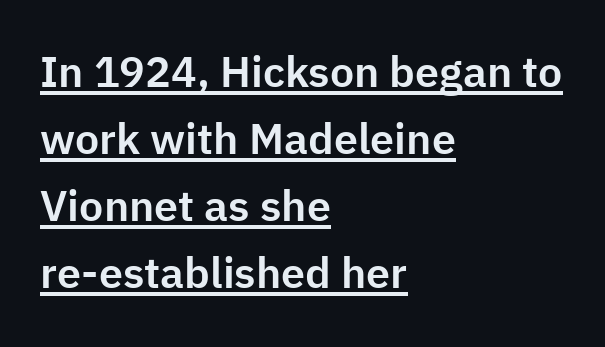
Has an underline been added? It has. These lines sit exactly where default settings would place them. Characters follow at the spacing the type designer built in. The rendering anchors every line to the left-hand side.
